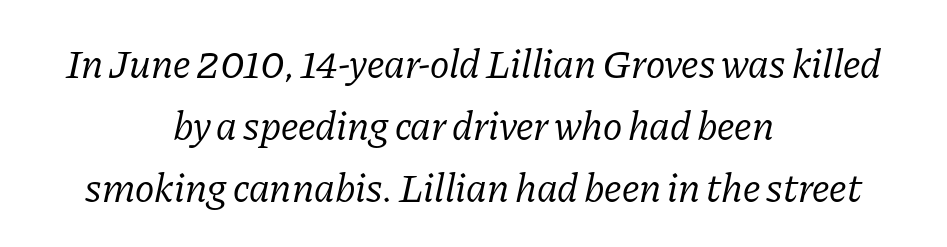
Leading matches the norm, producing a regular column. The passage shown is typed in a proportional face where columns would drift. Short and long lines alike share a common midpoint. Characters follow at the spacing the type designer built in. Weight: not bold — regular or lighter.
